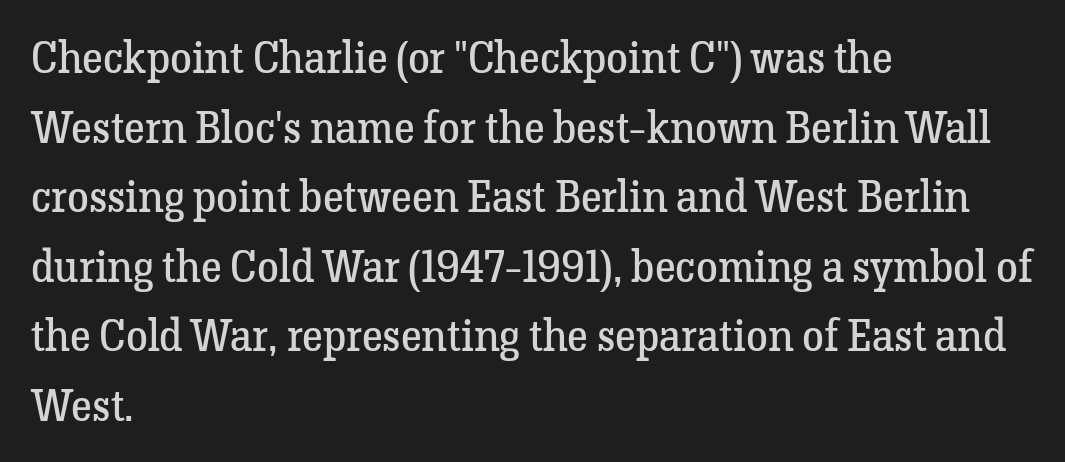
{"serif": "yes", "italic": "no", "bold": "no", "weight": "regular", "width": "normal", "stroke_contrast": "low", "x_height": "medium", "monospaced": "no", "underline": "no", "align": "left", "line_spacing": "normal", "line_spacing_ratio": 1.58, "letter_spacing": "normal", "letter_spacing_em": 0.0, "glyph_px": 44}
